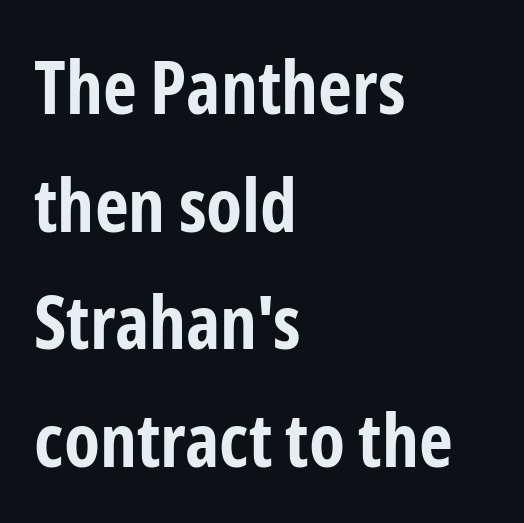
The gap between lines stays unmarked. The characters look thick and weighty, a clear bold. Letterform terminals end flat and unadorned throughout the passage. Posture: upright roman. Does the copy run flush right? No — it runs flush left.
